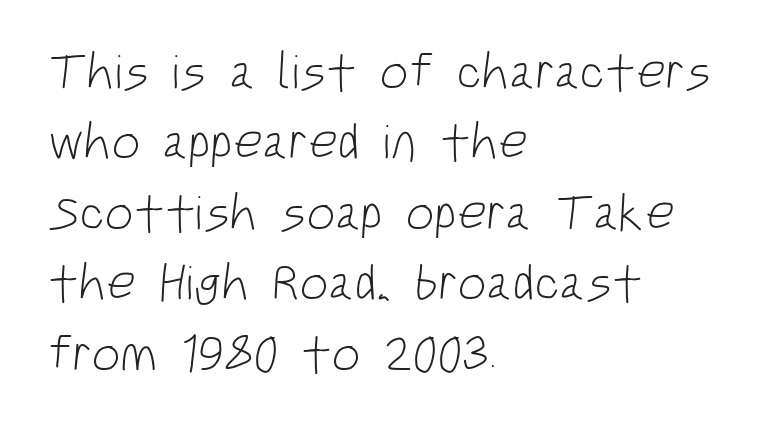
Q: Is the text bold? A: No.
Q: Is the typeface a serif or a sans-serif typeface? A: Sans-serif.
Q: Is the text underlined? A: No.
Q: How is the paragraph aligned? A: Left-aligned.
Q: Is the spacing between letters normal or unusually wide? A: Normal.
Q: Is the spacing between lines tight, normal or loose? A: Normal.
Q: Width (condensed, normal, or wide)? A: Condensed.
Q: Stroke contrast? A: Low.
Q: x-height? A: Large.
Q: Monospaced? A: No.
